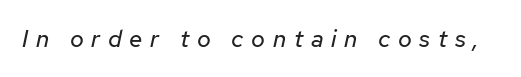
The image shows 24 px text type, italic (leaning right); set unusually wide letter spacing (+0.32 em), not underlined.
